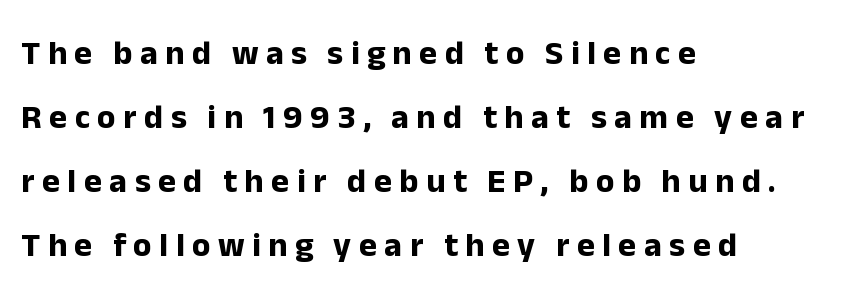
The designer went with a sans here, leaving each stem footless. Just letters on the line, the space beneath them empty. The text block is weighted toward the left margin, trailing off unevenly rightward. Between one letter and the next there's a generous, obvious gap.
